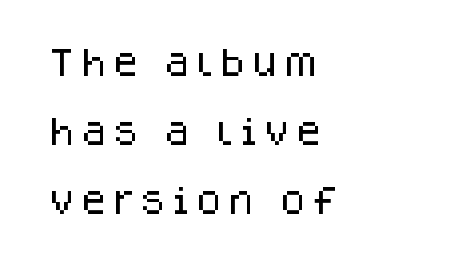
{"serif": "no", "italic": "no", "width": "normal", "stroke_contrast": "low", "x_height": "large", "monospaced": "no", "underline": "no", "align": "left", "line_spacing": "loose", "line_spacing_ratio": 2.22, "glyph_px": 31}
